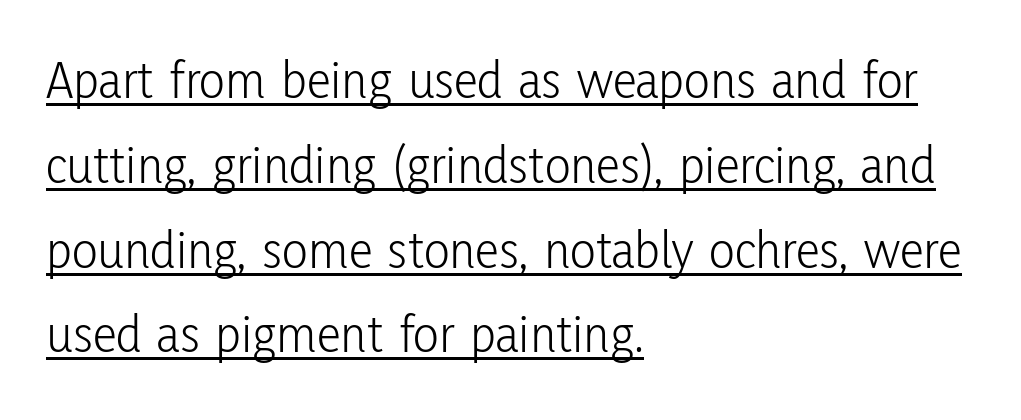
{"serif": "no", "italic": "no", "bold": "no", "weight": "light", "width": "condensed", "stroke_contrast": "low", "x_height": "medium", "monospaced": "no", "underline": "yes", "align": "left", "line_spacing": "normal", "line_spacing_ratio": 1.57, "letter_spacing": "normal", "letter_spacing_em": 0.0, "glyph_px": 54}
